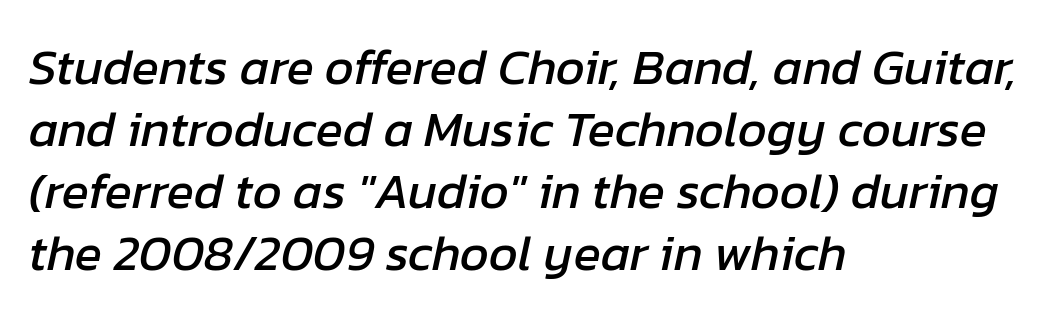
{"italic": "yes", "lean": "right", "slant_degrees": 12, "width": "normal", "stroke_contrast": "low", "x_height": "medium", "monospaced": "no", "underline": "no", "align": "left", "line_spacing_ratio": 1.24, "letter_spacing": "normal", "letter_spacing_em": 0.0, "glyph_px": 50}
